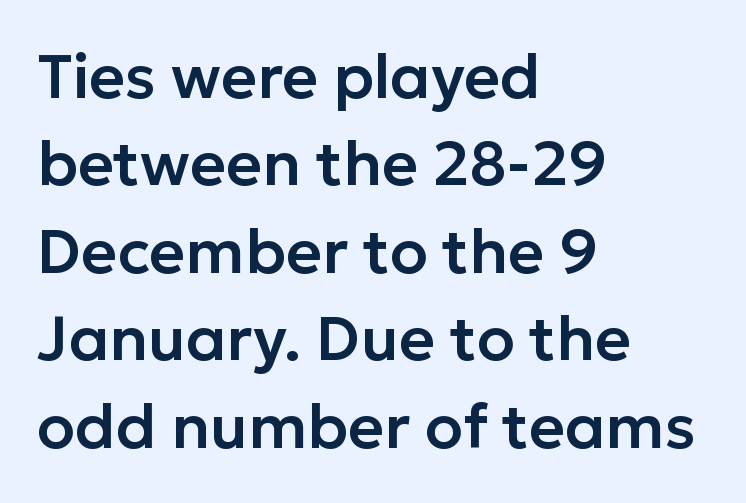
Q: Is the text italic (slanted)? A: No, it is upright.
Q: Is the typeface a serif or a sans-serif typeface? A: Sans-serif.
Q: Is the text underlined? A: No.
Q: How is the paragraph aligned? A: Left-aligned.
Q: Is the spacing between letters normal or unusually wide? A: Normal.
Q: Is the spacing between lines tight, normal or loose? A: Normal.
Q: Width (condensed, normal, or wide)? A: Normal.
Q: Stroke contrast? A: Low.
Q: x-height? A: Medium.
Q: Monospaced? A: No.
